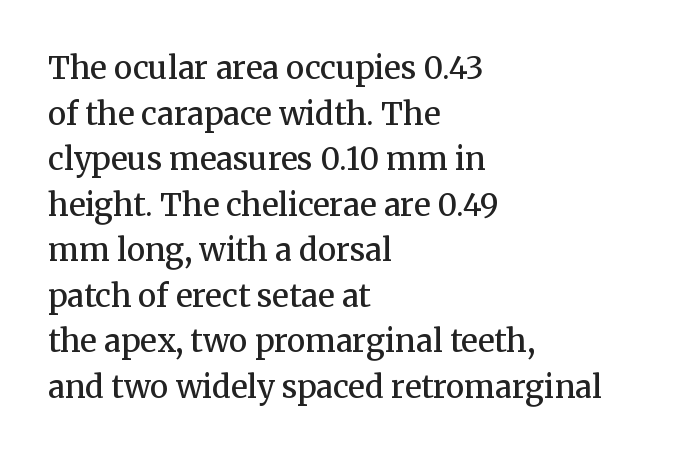
The image shows 31 px semibold serif type, upright; set left-aligned, normal line spacing (1.47x), normal letter spacing, not underlined; medium stroke contrast and a medium x-height.
